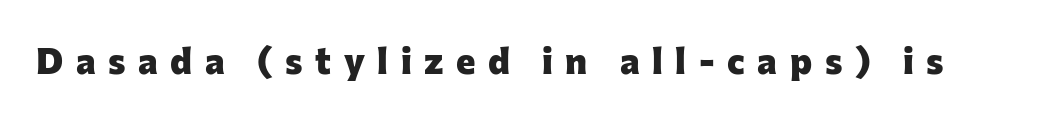
The glyphs are unaccompanied by any horizontal stroke below them. The typeface chosen for these lines omits serifs. Compared with typical body copy, the letter spacing here is much looser. Designer's note — italics off, roman on.
